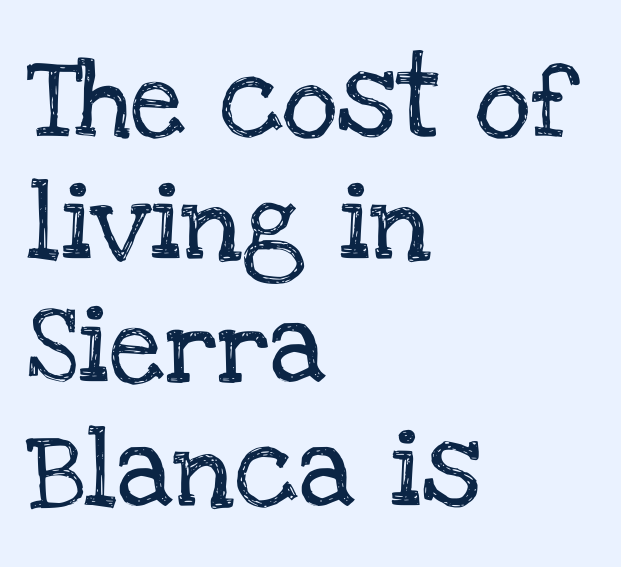
The image shows 78 px serif type, upright; set left-aligned, normal line spacing (1.58x), normal letter spacing, not underlined; low stroke contrast and a large x-height.
